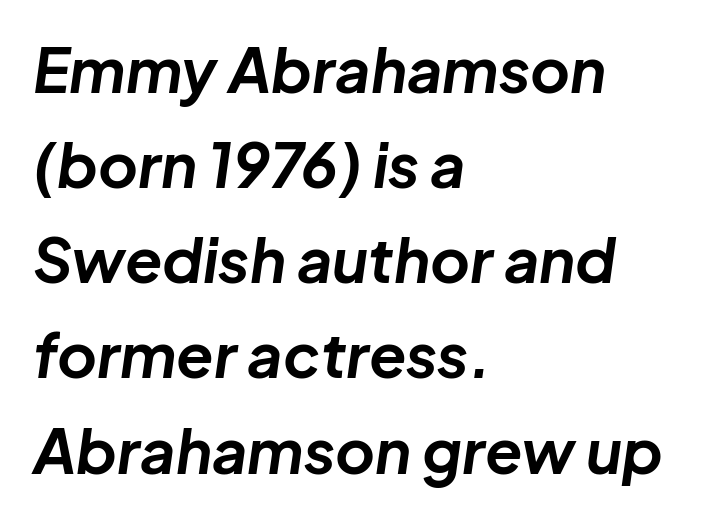
Q: Is the text bold? A: Yes.
Q: Is the text italic (slanted)? A: Yes, it leans right by about 8 degrees.
Q: Is the text underlined? A: No.
Q: How is the paragraph aligned? A: Left-aligned.
Q: Is the spacing between letters normal or unusually wide? A: Normal.
Q: Is the spacing between lines tight, normal or loose? A: Normal.
Q: Width (condensed, normal, or wide)? A: Normal.
Q: Stroke contrast? A: Low.
Q: x-height? A: Medium.
Q: Monospaced? A: No.
